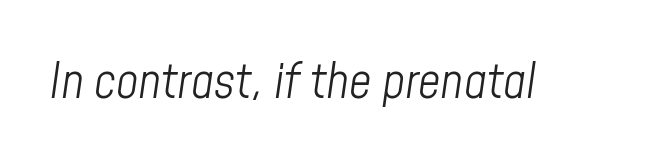
Stroke mass is kept to a normal reading level or below. This rendering leaves character spacing at its baseline value. Looks like regular typesetting: each glyph gets only the width it needs. Quick note: underline off.
